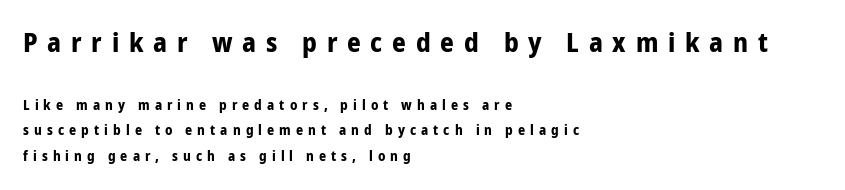
The passage is arranged the way most books set body copy — flush left. Descenders hang freely into open space. Visually, the top section dominates because its glyphs are scaled up. Caption: expanded tracking, letters set apart. Italic: no, the glyphs are upright roman. In terms of weight, the rendering is a true, heavy bold.
